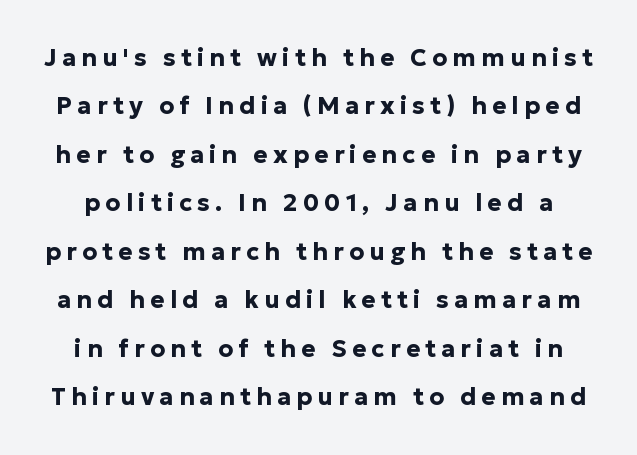
{"italic": "no", "bold": "yes", "underline": "no", "line_spacing": "loose", "line_spacing_ratio": 2.02, "letter_spacing": "wide", "letter_spacing_em": 0.22, "glyph_px": 24}
